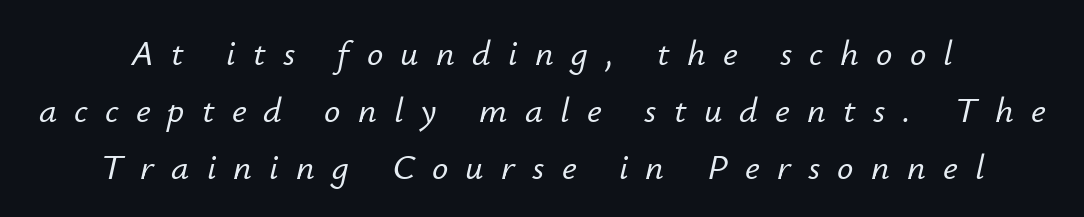
{"italic": "yes", "lean": "right", "slant_degrees": 12, "width": "normal", "stroke_contrast": "low", "x_height": "small", "monospaced": "no", "underline": "no", "line_spacing": "normal", "line_spacing_ratio": 1.58, "letter_spacing": "wide", "letter_spacing_em": 0.48, "glyph_px": 36}
